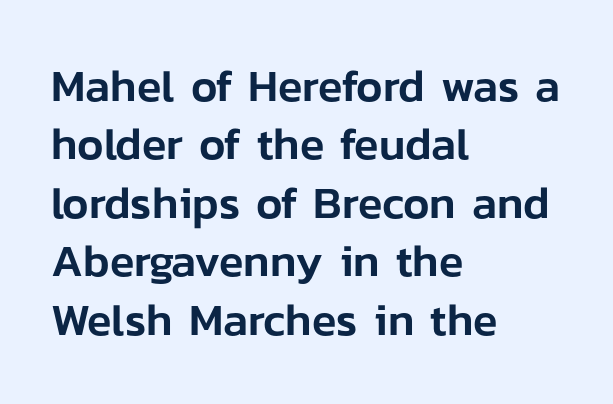
Q: Is the text italic (slanted)? A: No, it is upright.
Q: Is the typeface a serif or a sans-serif typeface? A: Sans-serif.
Q: Is the text underlined? A: No.
Q: How is the paragraph aligned? A: Left-aligned.
Q: Is the spacing between letters normal or unusually wide? A: Normal.
Q: Is the spacing between lines tight, normal or loose? A: Normal.
Q: Width (condensed, normal, or wide)? A: Normal.
Q: Stroke contrast? A: Low.
Q: x-height? A: Medium.
Q: Monospaced? A: No.
